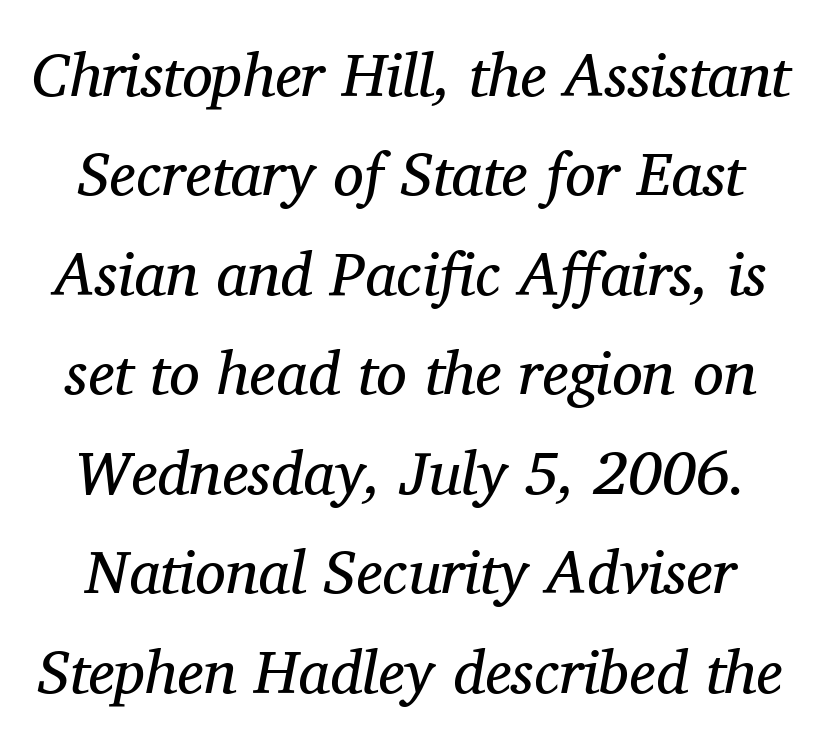
Q: Is the text bold? A: No.
Q: Is the text italic (slanted)? A: Yes, it leans right by about 11 degrees.
Q: Is the typeface a serif or a sans-serif typeface? A: Serif.
Q: Is the text underlined? A: No.
Q: Is the spacing between letters normal or unusually wide? A: Normal.
Q: Is the spacing between lines tight, normal or loose? A: Normal.
Q: Width (condensed, normal, or wide)? A: Normal.
Q: Stroke contrast? A: Medium.
Q: x-height? A: Medium.
Q: Monospaced? A: No.
